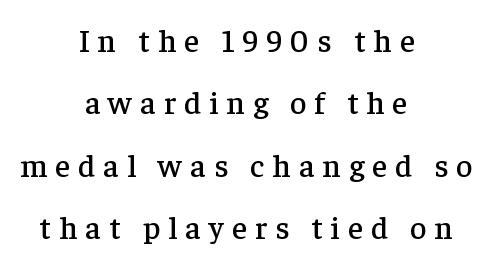
The image shows 32 px serif type, upright; set centered, loose line spacing (1.95x), unusually wide letter spacing (+0.25 em), not underlined; low stroke contrast and a medium x-height.
